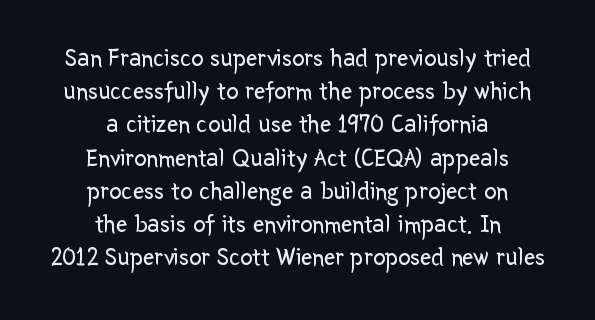
Q: Is the text bold? A: No.
Q: Is the text italic (slanted)? A: No, it is upright.
Q: Is the text underlined? A: No.
Q: How is the paragraph aligned? A: Centered.
Q: Is the spacing between letters normal or unusually wide? A: Normal.
Q: Is the spacing between lines tight, normal or loose? A: Normal.
